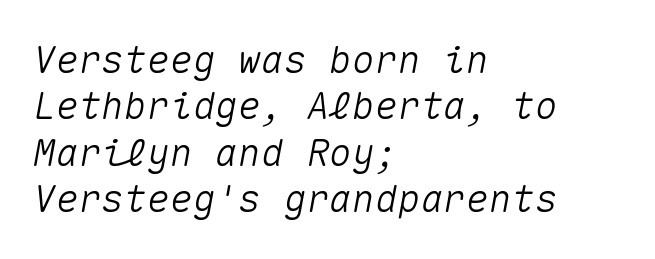
Q: Is the text italic (slanted)? A: Yes, it leans right by about 10 degrees.
Q: Is the text underlined? A: No.
Q: How is the paragraph aligned? A: Left-aligned.
Q: Is the spacing between letters normal or unusually wide? A: Normal.
Q: Width (condensed, normal, or wide)? A: Normal.
Q: Stroke contrast? A: Medium.
Q: x-height? A: Medium.
Q: Monospaced? A: Yes.
